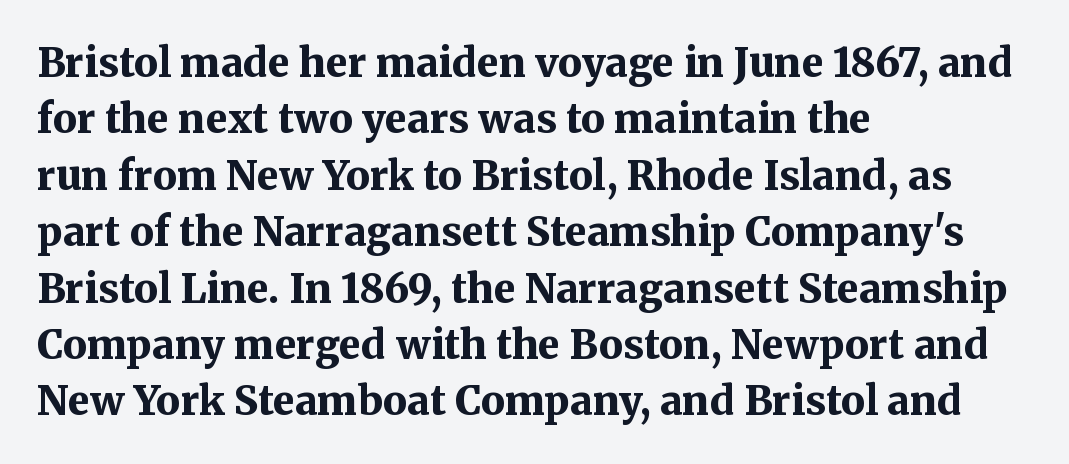
The image shows 40 px bold serif type, upright; set left-aligned, normal line spacing (1.41x), normal letter spacing, not underlined; medium stroke contrast and a medium x-height.
